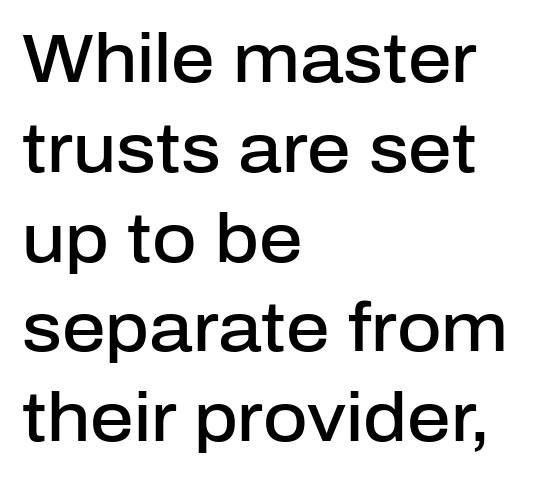
Typographic density is moderately raised because the face is semibold. The vertical gap from one line to the next is medium. A roman cut, with each character standing at attention. The face used here is proportionally spaced, like ordinary book or web type. I'd call this a sans setting — the letters go barefoot. This sample uses plain, unmodified letter spacing.
